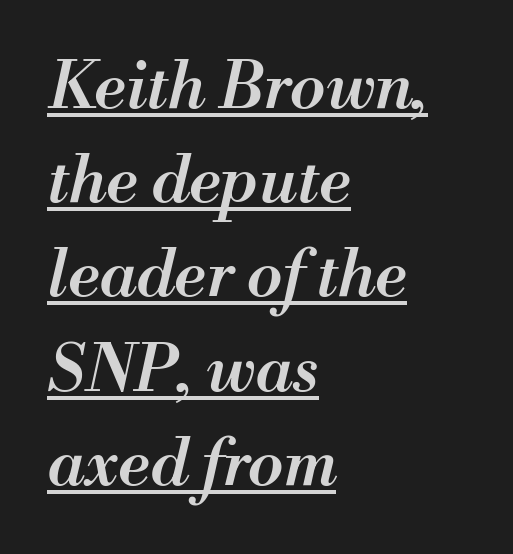
Varying glyph widths throughout — classic text-font behaviour. A fair bit of extra ink — the face is semibold, not bold. Italic: yes, the glyphs are oblique. Is there an underline? Yes — a line sits under the letters. Here the glyphs are tracked normally, forming tight word shapes.
